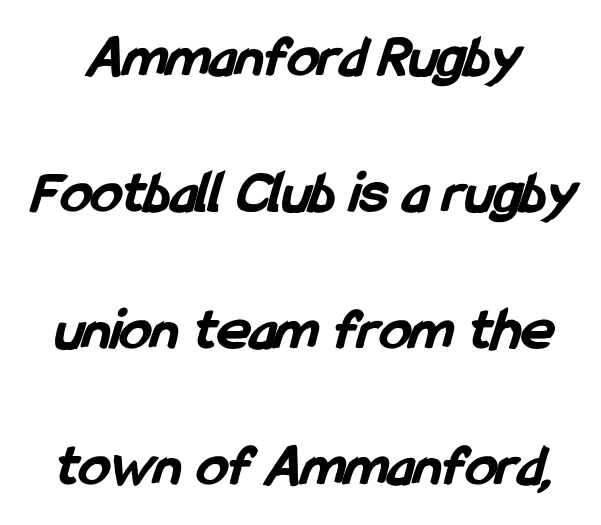
The image shows 62 px bold, condensed sans-serif type; set loose line spacing (2.2x), normal letter spacing, not underlined; low stroke contrast and a medium x-height.
